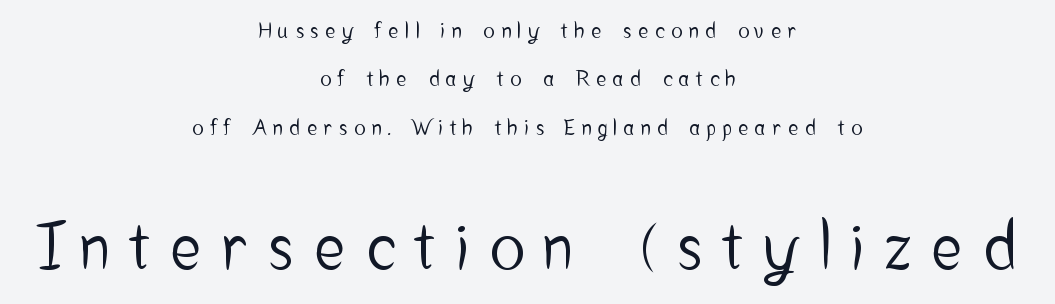
Q: Is the text italic (slanted)? A: No, it is upright.
Q: Is the typeface a serif or a sans-serif typeface? A: Sans-serif.
Q: Is the text underlined? A: No.
Q: How is the paragraph aligned? A: Centered.
Q: Is the spacing between letters normal or unusually wide? A: Unusually wide.
Q: Is the spacing between lines tight, normal or loose? A: Loose.
Q: Which block of text is set in a larger size, the first (top) or the second (bottom)? A: The second (bottom) one.
Q: Width (condensed, normal, or wide)? A: Condensed.
Q: Stroke contrast? A: Low.
Q: x-height? A: Medium.
Q: Monospaced? A: No.
